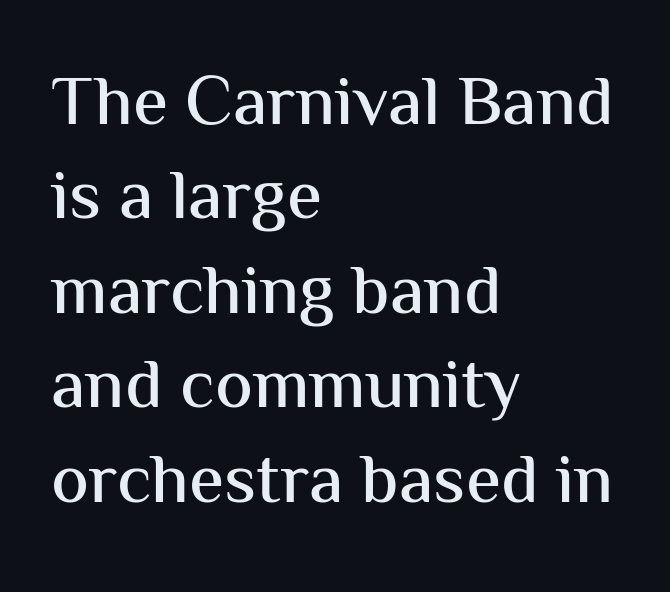
The image shows 71 px sans-serif type, upright; set left-aligned, normal line spacing (1.33x), normal letter spacing, not underlined; medium stroke contrast and a medium x-height.
